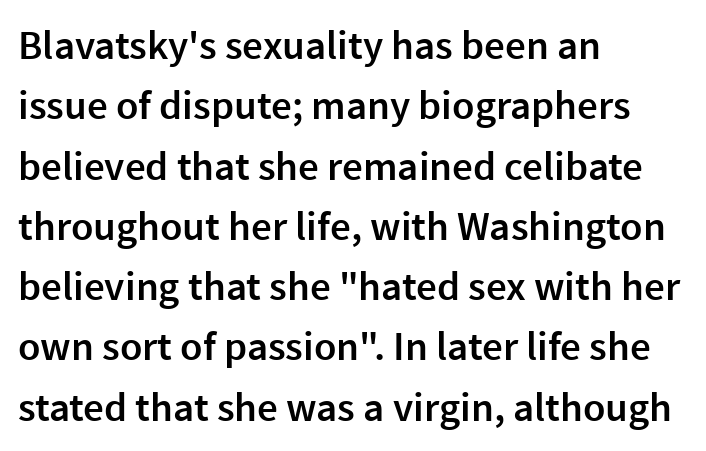
On the weight axis this lands at semibold, roughly 600. The lines sit at an ordinary, default distance from one another. The passage is arranged the way most books set body copy — flush left. The specimen omits any rule beneath the text block's lines. The passage shown is typeset with a sans-serif family.
